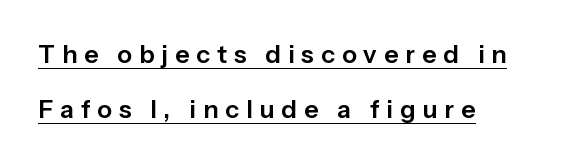
Like a heading marked for emphasis, these lines bear an underscore. Rows of type keep a wide berth in the vertical direction. All the whitespace from short lines collects on the right. There is plenty of visible air inserted between adjacent glyphs. Is there any slant? The stems are plumb.
